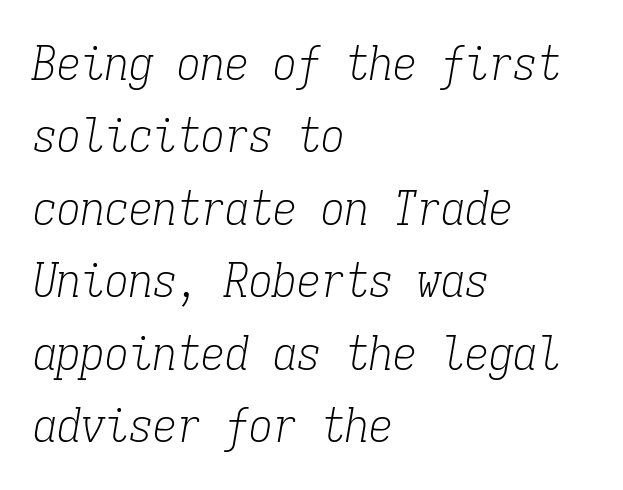
{"serif": "yes", "italic": "yes", "lean": "right", "slant_degrees": 9, "bold": "no", "weight": "light", "width": "condensed", "stroke_contrast": "low", "x_height": "medium", "monospaced": "yes", "underline": "no", "align": "left", "line_spacing": "normal", "line_spacing_ratio": 1.51, "letter_spacing": "normal", "letter_spacing_em": 0.0, "glyph_px": 48}
